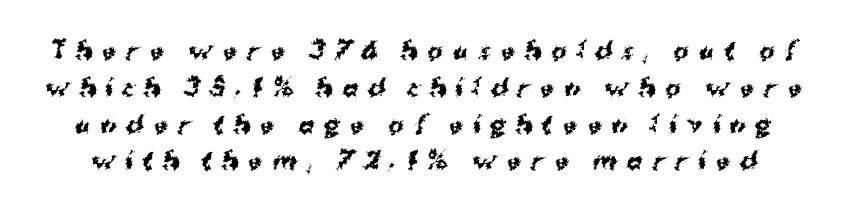
Q: Is the text bold? A: Yes.
Q: Is the text underlined? A: No.
Q: Is the spacing between letters normal or unusually wide? A: Unusually wide.
Q: Is the spacing between lines tight, normal or loose? A: Normal.
